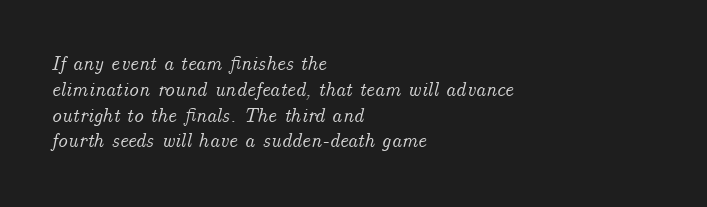
{"italic": "yes", "lean": "right", "slant_degrees": 14, "underline": "no", "align": "left", "line_spacing": "normal", "line_spacing_ratio": 1.29, "letter_spacing": "normal", "letter_spacing_em": 0.0, "glyph_px": 20}
